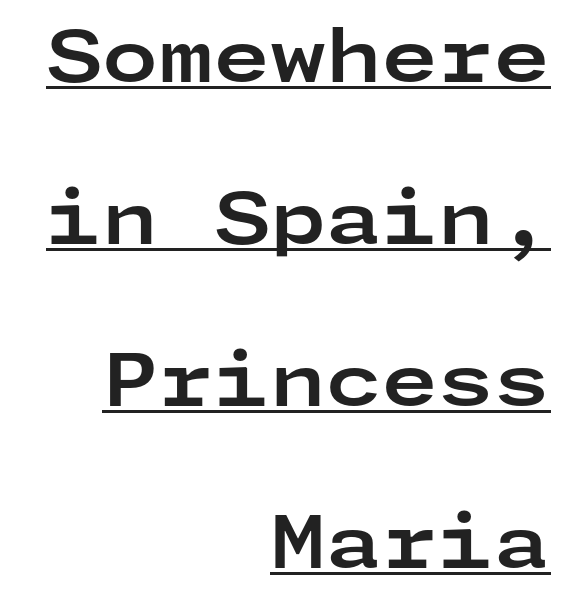
The letters carry no serifs — their stems end cleanly without finishing strokes. Teacher's note: observe the even right margin — that is flush-right alignment. The line-height multiplier appears high, well above default. Posture: upright roman. These characters rest on top of a visible drawn line.
